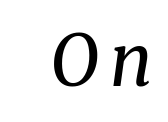
Q: Is the text bold? A: No.
Q: Is the text italic (slanted)? A: Yes, it leans right by about 8 degrees.
Q: Is the typeface a serif or a sans-serif typeface? A: Serif.
Q: Is the text underlined? A: No.
Q: Width (condensed, normal, or wide)? A: Normal.
Q: Stroke contrast? A: Medium.
Q: x-height? A: Medium.
Q: Monospaced? A: No.
